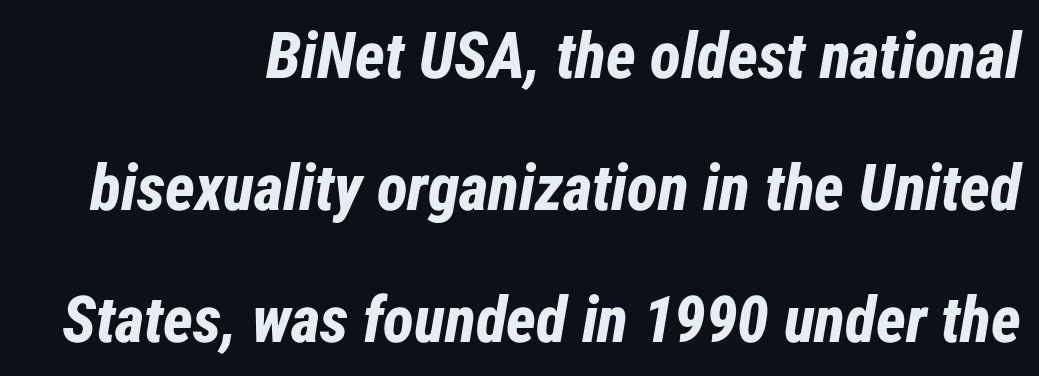
{"italic": "yes", "lean": "right", "slant_degrees": 12, "bold": "yes", "weight": "bold", "width": "condensed", "stroke_contrast": "low", "x_height": "medium", "monospaced": "no", "underline": "no", "align": "right", "line_spacing": "loose", "line_spacing_ratio": 2.06, "letter_spacing": "normal", "letter_spacing_em": 0.0, "glyph_px": 64}
